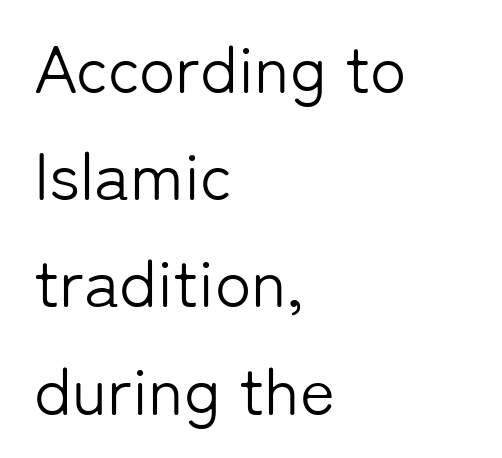
The image shows 67 px light sans-serif type, upright; set left-aligned, normal line spacing (1.6x), normal letter spacing, not underlined; low stroke contrast and a medium x-height.
